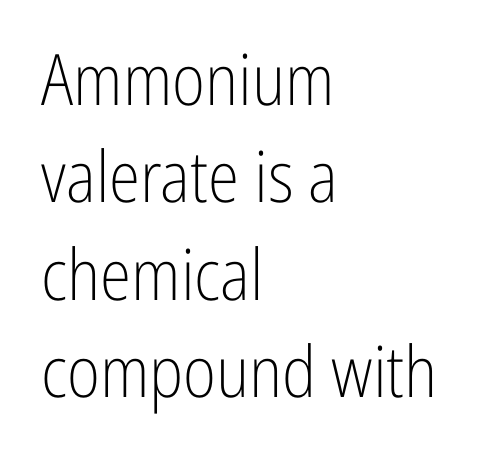
The image shows 71 px light, condensed sans-serif type, upright; set left-aligned, normal line spacing (1.37x), normal letter spacing, not underlined; low stroke contrast and a medium x-height.
